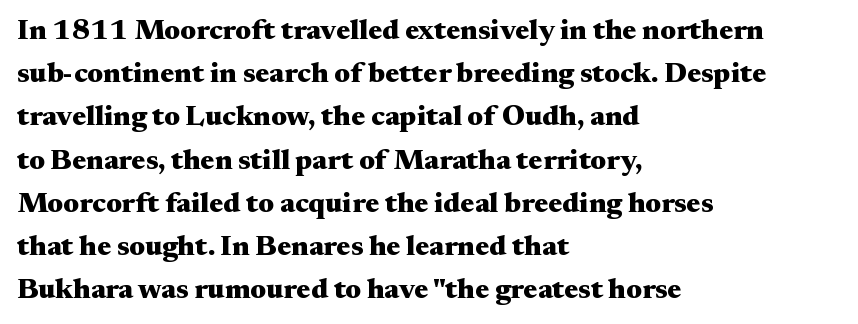
{"serif": "yes", "italic": "no", "bold": "yes", "weight": "heavy", "width": "wide", "stroke_contrast": "medium", "x_height": "small", "monospaced": "no", "underline": "no", "align": "left", "line_spacing": "normal", "line_spacing_ratio": 1.49, "letter_spacing": "normal", "letter_spacing_em": 0.0, "glyph_px": 29}
